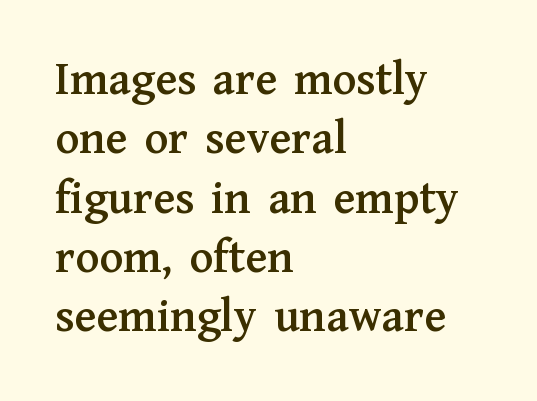
Honestly, the letter spacing is just normal — you wouldn't notice it. Line starts are locked; line ends wander. A typesetter would mark this as roman, not italic. The passage shown is typed in a proportional face where columns would drift. Has an underline been added? It has not. The characters display serif detailing at their extremities.
